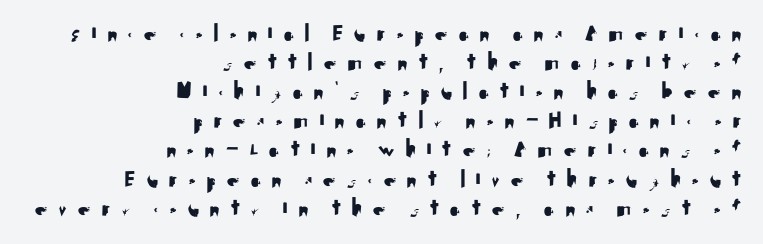
Nope, not italic — everything's standing straight. Bare-footed words on every line. If you measured baseline to baseline, you'd find a short distance. Visually the block forms a straight wall on the right and a jagged coastline on the left. Each word looks stretched out because of the extra space between its letters.
